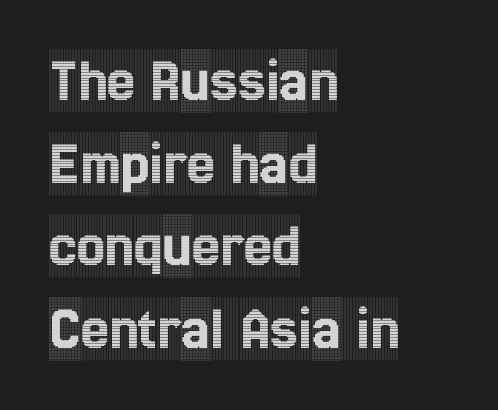
{"serif": "yes", "italic": "no", "width": "condensed", "x_height": "large", "monospaced": "no", "underline": "no", "align": "left", "line_spacing": "normal", "line_spacing_ratio": 1.31, "letter_spacing": "normal", "letter_spacing_em": 0.0, "glyph_px": 63}
